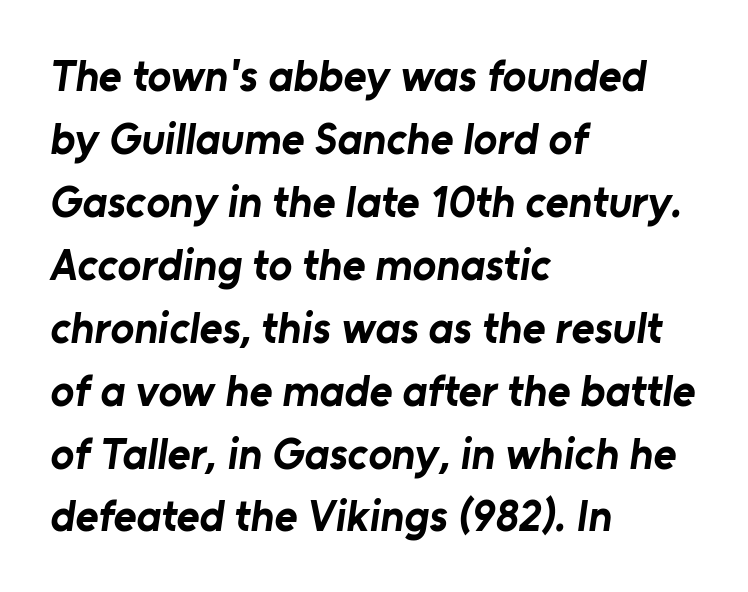
The image shows 44 px bold sans-serif type; set left-aligned, normal line spacing (1.43x), normal letter spacing, not underlined; low stroke contrast and a medium x-height.
